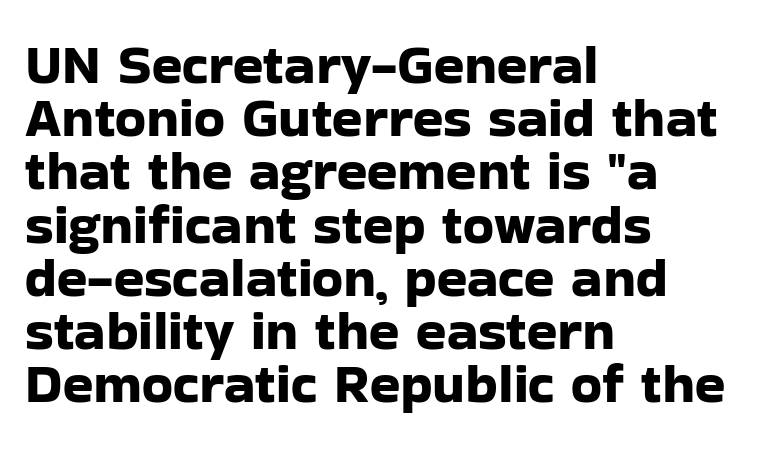
The image shows 56 px sans-serif type, upright; set left-aligned, tight line spacing (0.95x), normal letter spacing, not underlined; low stroke contrast and a medium x-height.
